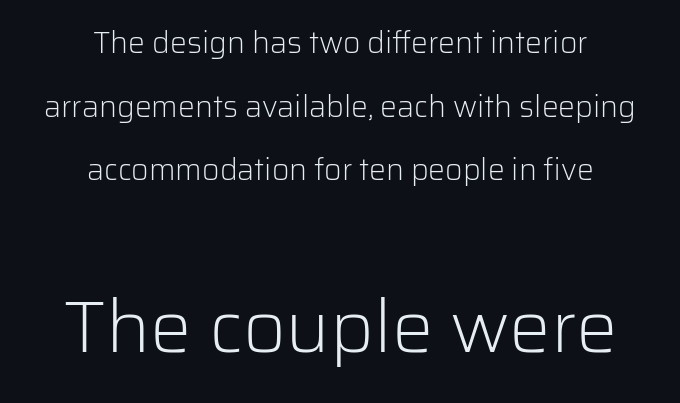
Note: no serifs on the glyphs. Proportional: the letters do not fall into vertical columns. A clean baseline with only descenders dipping below it. The rendering uses a large line-height, opening up the rows. The type is set solid horizontally, with unmodified tracking.
